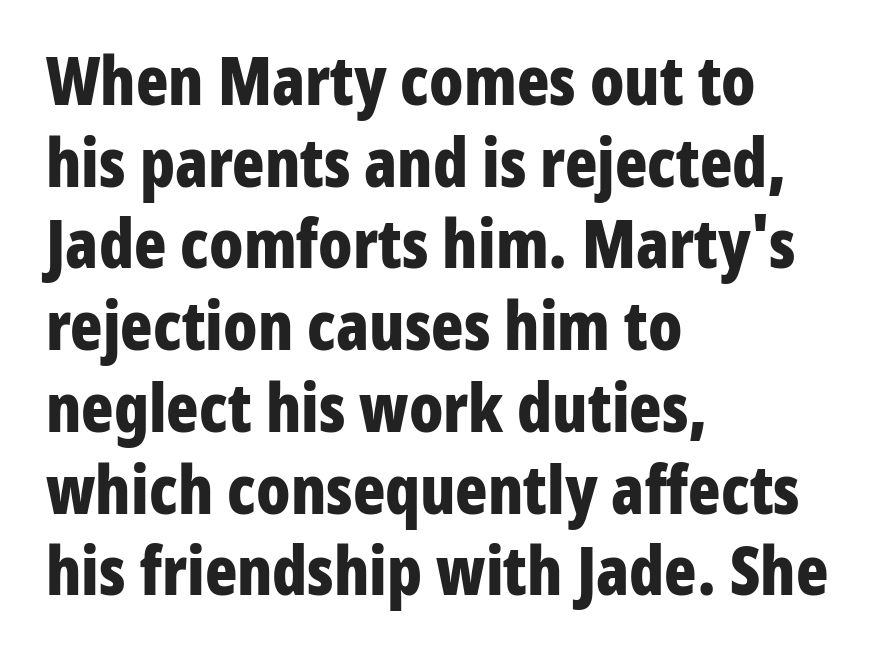
{"serif": "no", "italic": "no", "bold": "yes", "weight": "bold", "width": "condensed", "stroke_contrast": "low", "x_height": "medium", "monospaced": "no", "underline": "no", "align": "left", "line_spacing_ratio": 1.22, "letter_spacing": "normal", "letter_spacing_em": 0.0, "glyph_px": 67}
